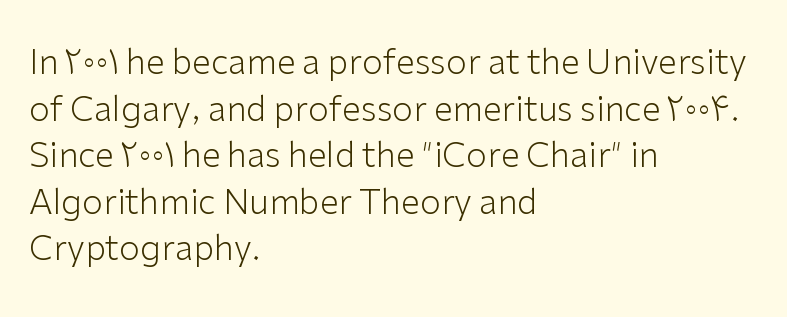
This is not heavy type; no bold has been used. Where is the straight margin? On the left. You can tell it's not italic because the verticals are truly vertical. Typographically, this falls in the sans-serif category.
